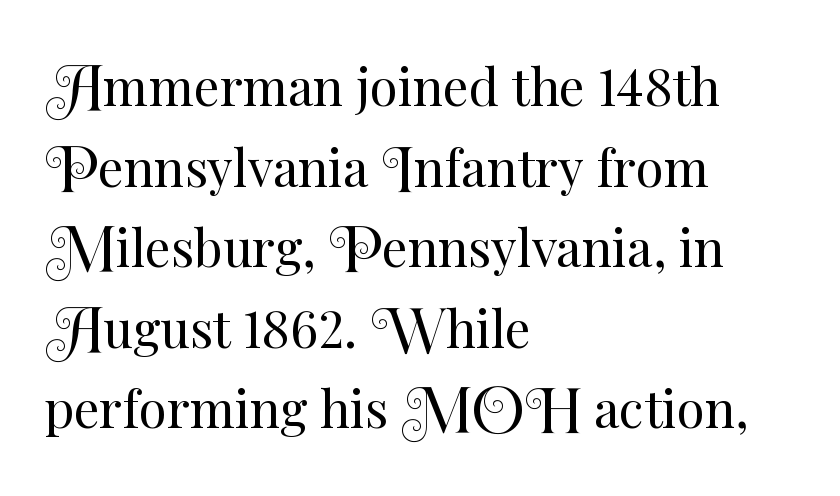
The passage shown is not underscored anywhere. Rows of type keep a routine distance in the vertical direction. Character widths vary here, with narrow letters taking less room than wide ones. Style check: upright.
